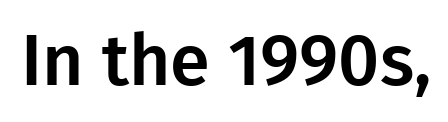
Q: Is the text italic (slanted)? A: No, it is upright.
Q: Is the typeface a serif or a sans-serif typeface? A: Sans-serif.
Q: Is the text underlined? A: No.
Q: Is the spacing between letters normal or unusually wide? A: Normal.
Q: Width (condensed, normal, or wide)? A: Normal.
Q: Stroke contrast? A: Low.
Q: x-height? A: Medium.
Q: Monospaced? A: No.
